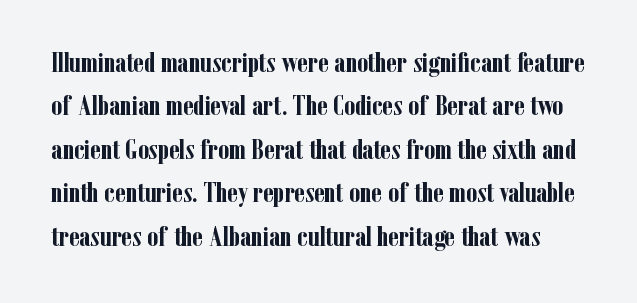
The image shows 28 px semibold, condensed serif type, upright; set normal line spacing (1.55x), normal letter spacing, not underlined; low stroke contrast and a medium x-height.
